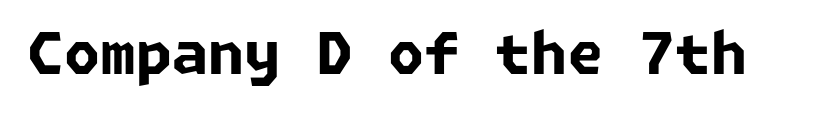
The rendering keeps characters at their native spacing. Decoration check: the copy has no underline. Font category for this specimen: sans-serif. This is heavy type, rendered in bold.
